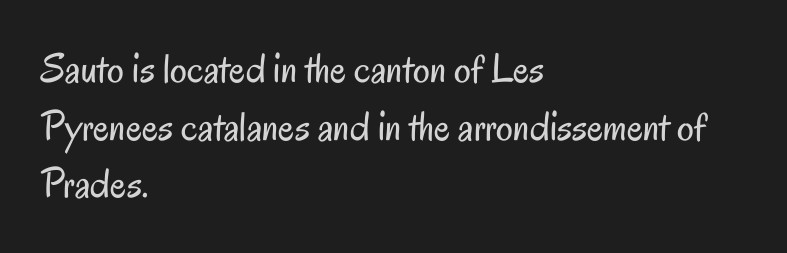
{"serif": "no", "italic": "no", "bold": "no", "weight": "regular", "width": "condensed", "stroke_contrast": "low", "x_height": "small", "monospaced": "no", "underline": "no", "align": "left", "line_spacing": "normal", "line_spacing_ratio": 1.37, "letter_spacing": "normal", "letter_spacing_em": 0.0, "glyph_px": 42}
